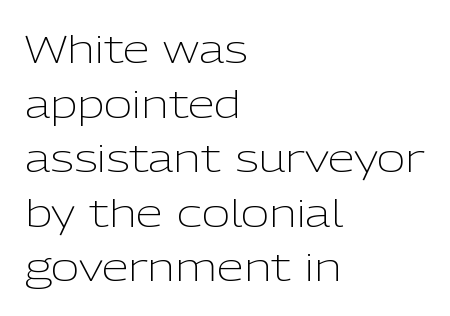
{"serif": "no", "italic": "no", "bold": "no", "weight": "light", "width": "normal", "stroke_contrast": "low", "x_height": "medium", "monospaced": "no", "underline": "no", "align": "left", "line_spacing": "normal", "line_spacing_ratio": 1.4, "letter_spacing": "normal", "letter_spacing_em": 0.0, "glyph_px": 39}
